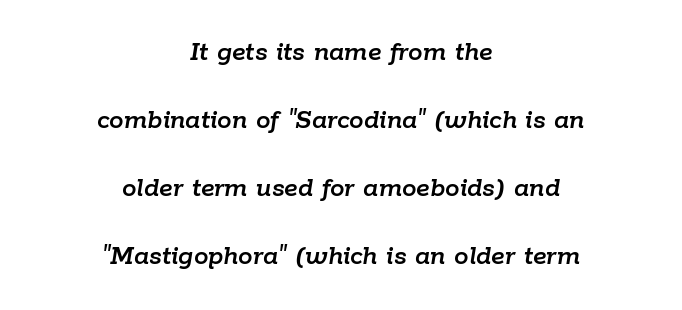
Q: Is the text italic (slanted)? A: Yes, it leans right by about 9 degrees.
Q: Is the text underlined? A: No.
Q: How is the paragraph aligned? A: Centered.
Q: Is the spacing between letters normal or unusually wide? A: Normal.
Q: Is the spacing between lines tight, normal or loose? A: Loose.
Q: Width (condensed, normal, or wide)? A: Normal.
Q: Stroke contrast? A: Low.
Q: x-height? A: Medium.
Q: Monospaced? A: No.
